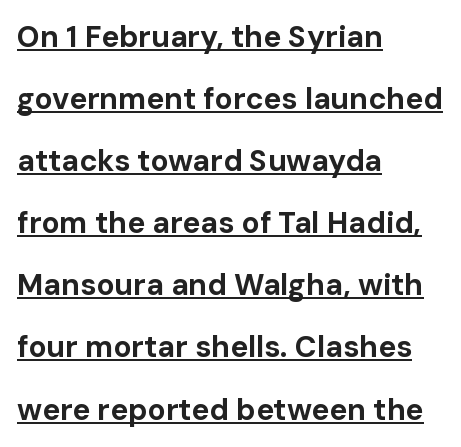
{"serif": "no", "italic": "no", "bold": "yes", "weight": "bold", "width": "normal", "stroke_contrast": "low", "x_height": "medium", "monospaced": "no", "underline": "yes", "align": "left", "line_spacing": "loose", "line_spacing_ratio": 2.07, "letter_spacing": "normal", "letter_spacing_em": 0.0, "glyph_px": 30}
